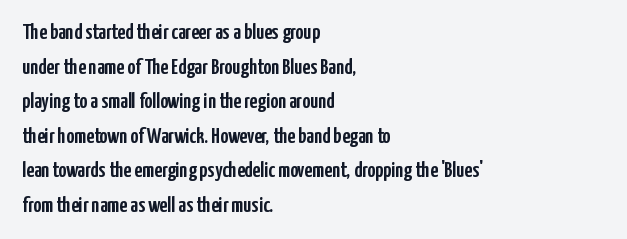
The setting favours the left margin, as ordinary paragraphs usually do. The letters stand straight up with perfectly vertical stems. Baseline-to-baseline distance is the conventional proportion of letter height. Beneath every word, the page is bare. Is the letter spacing exaggerated? No — it looks like the ordinary default.
